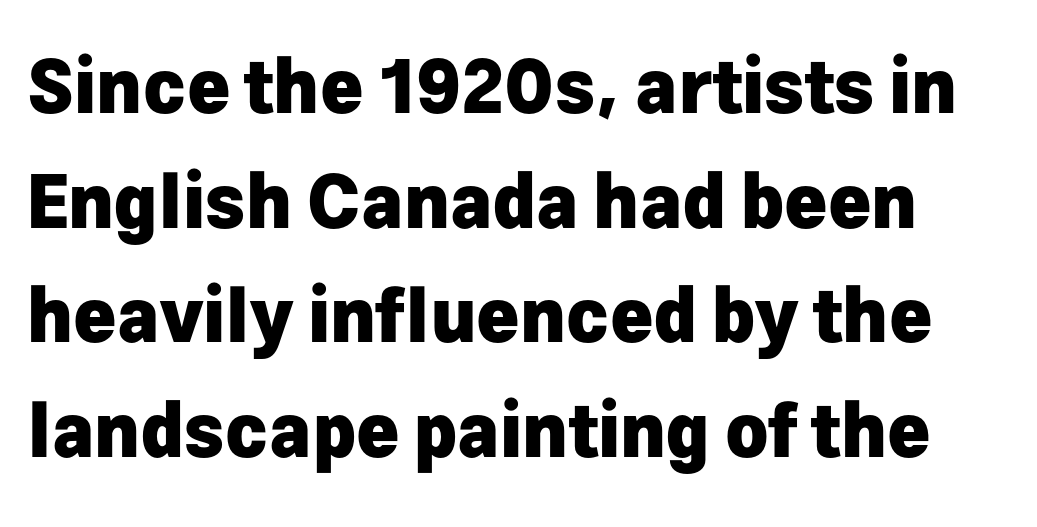
Q: Is the text bold? A: Yes.
Q: Is the text italic (slanted)? A: No, it is upright.
Q: Is the typeface a serif or a sans-serif typeface? A: Sans-serif.
Q: Is the text underlined? A: No.
Q: Is the spacing between letters normal or unusually wide? A: Normal.
Q: Is the spacing between lines tight, normal or loose? A: Normal.
Q: Width (condensed, normal, or wide)? A: Normal.
Q: Stroke contrast? A: Low.
Q: x-height? A: Medium.
Q: Monospaced? A: No.
